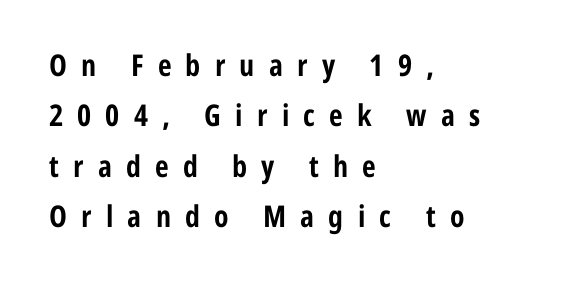
{"serif": "no", "italic": "no", "bold": "yes", "weight": "bold", "width": "condensed", "stroke_contrast": "low", "x_height": "medium", "monospaced": "no", "underline": "no", "align": "left", "line_spacing": "normal", "line_spacing_ratio": 1.68, "letter_spacing": "wide", "letter_spacing_em": 0.47, "glyph_px": 30}
